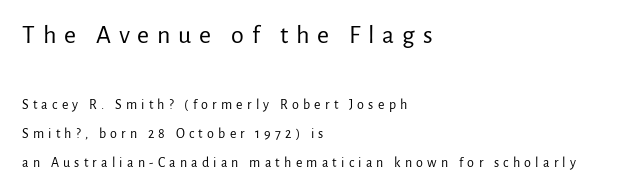
The typesetter chose a ragged-right arrangement here. Each word looks stretched out because of the extra space between its letters. The glyphs are unaccompanied by any horizontal stroke below them. Notice the wide empty band between every row — that's loose leading. Stroke mass is kept to a normal reading level or below.
